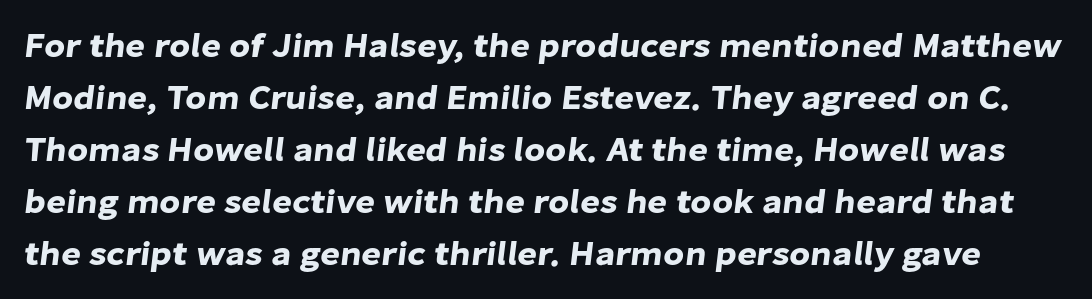
The image shows 34 px sans-serif type; set normal line spacing (1.53x), normal letter spacing, not underlined; low stroke contrast and a medium x-height.
